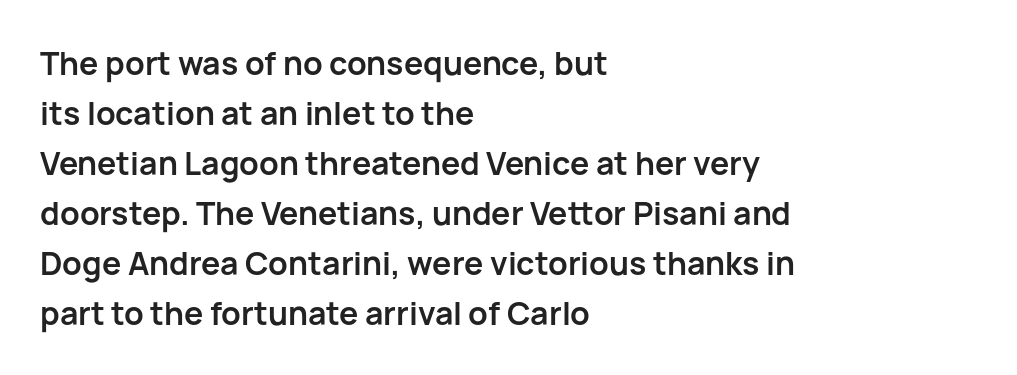
Q: Is the text bold? A: Yes.
Q: Is the text italic (slanted)? A: No, it is upright.
Q: Is the typeface a serif or a sans-serif typeface? A: Sans-serif.
Q: Is the text underlined? A: No.
Q: How is the paragraph aligned? A: Left-aligned.
Q: Is the spacing between letters normal or unusually wide? A: Normal.
Q: Is the spacing between lines tight, normal or loose? A: Normal.
Q: Width (condensed, normal, or wide)? A: Normal.
Q: Stroke contrast? A: Low.
Q: x-height? A: Medium.
Q: Monospaced? A: No.
